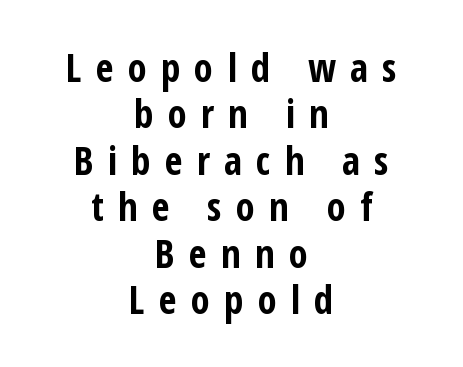
The image shows 39 px bold, condensed sans-serif type, upright; set centered, line spacing 1.19x, unusually wide letter spacing (+0.36 em), not underlined; low stroke contrast and a medium x-height.
